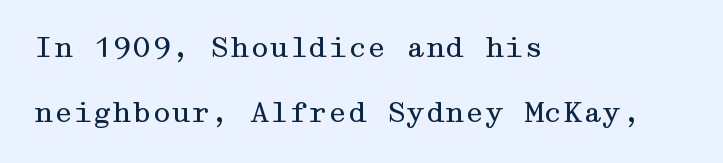
Which margin do the lines hug? The left one — the right edge is uneven. When letters stand straight like this, we call the style roman or upright. Tracking value appears to be zero — textbook default spacing. Quick note: underline off. One glance says open: line gaps are wider than usual.
